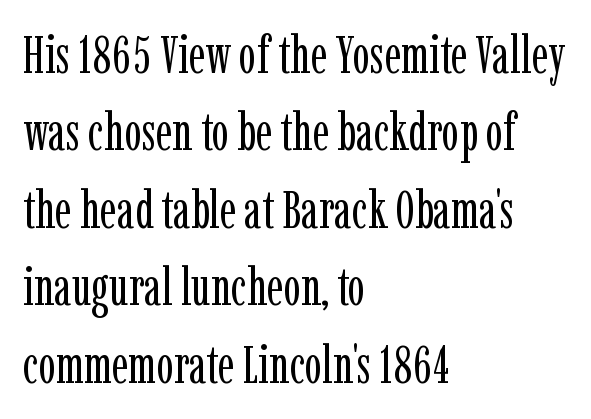
One glance says typical: line gaps are just what's usual. Check under the words: just untouched page. The tracking reads as untouched default to a designer's eye. Spacing verdict: proportional, widths tailored to each character. Examine the stroke ends and you'll spot serifs.
